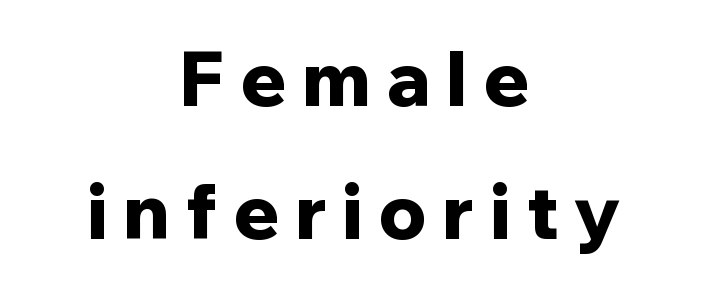
The image shows 75 px bold sans-serif type, upright; set centered, line spacing 1.77x, unusually wide letter spacing (+0.21 em), not underlined; low stroke contrast and a medium x-height.
